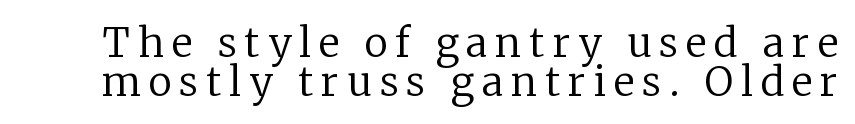
{"serif": "yes", "italic": "no", "bold": "no", "weight": "regular", "width": "normal", "stroke_contrast": "low", "x_height": "medium", "monospaced": "no", "underline": "no", "line_spacing": "tight", "line_spacing_ratio": 0.97, "letter_spacing": "wide", "letter_spacing_em": 0.2, "glyph_px": 40}
